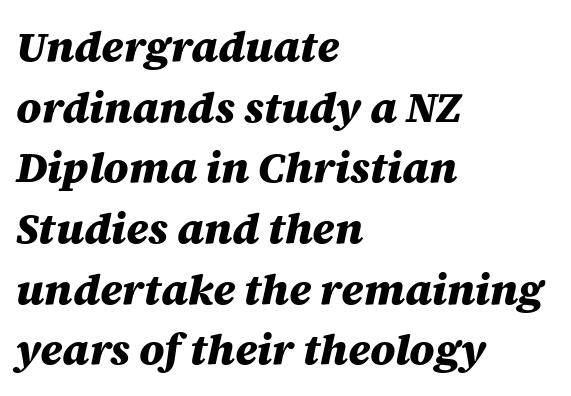
Q: Is the text bold? A: Yes.
Q: Is the text italic (slanted)? A: Yes, it leans right by about 12 degrees.
Q: Is the text underlined? A: No.
Q: How is the paragraph aligned? A: Left-aligned.
Q: Is the spacing between letters normal or unusually wide? A: Normal.
Q: Is the spacing between lines tight, normal or loose? A: Normal.
Q: Width (condensed, normal, or wide)? A: Normal.
Q: Stroke contrast? A: Medium.
Q: x-height? A: Large.
Q: Monospaced? A: No.
